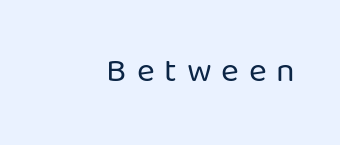
{"serif": "no", "italic": "no", "bold": "no", "weight": "regular", "width": "normal", "stroke_contrast": "low", "x_height": "medium", "monospaced": "no", "underline": "no", "letter_spacing": "wide", "letter_spacing_em": 0.29, "glyph_px": 34}
